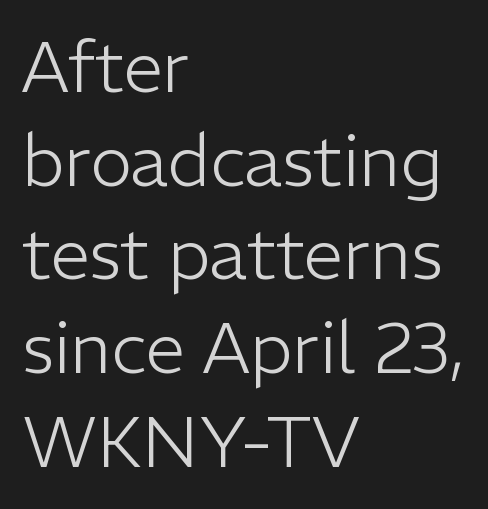
The image shows 71 px light sans-serif type, upright; set left-aligned, normal line spacing (1.32x), normal letter spacing, not underlined; low stroke contrast and a medium x-height.
